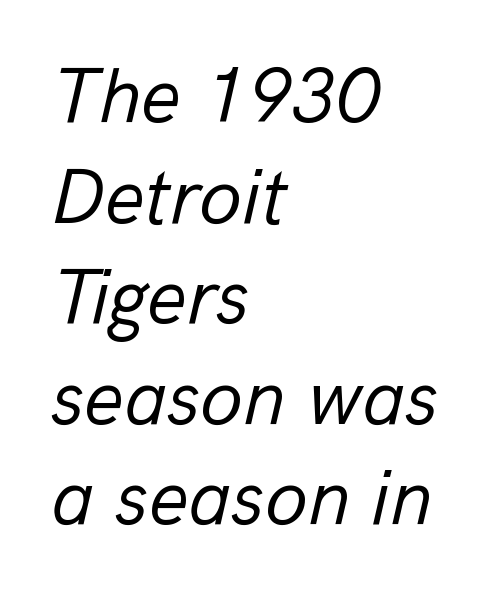
{"italic": "yes", "lean": "right", "slant_degrees": 13, "bold": "no", "weight": "regular", "width": "normal", "stroke_contrast": "low", "x_height": "medium", "monospaced": "no", "underline": "no", "align": "left", "line_spacing": "normal", "line_spacing_ratio": 1.29, "letter_spacing": "normal", "letter_spacing_em": 0.0, "glyph_px": 78}
